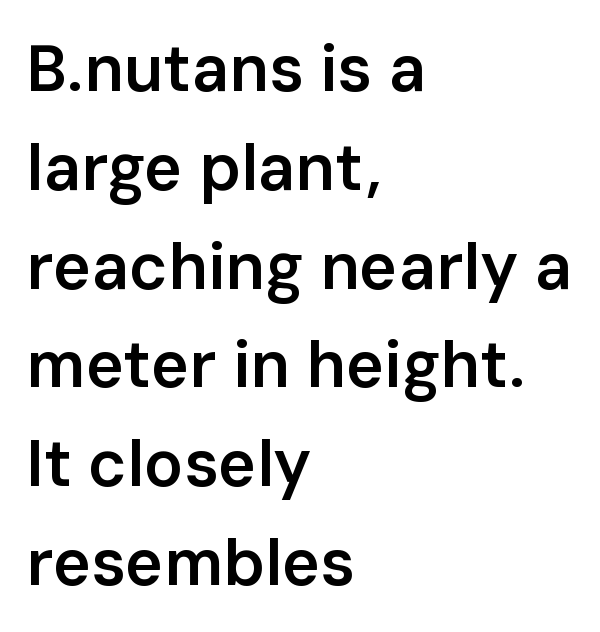
Q: Is the text bold? A: Semi-bold.
Q: Is the text italic (slanted)? A: No, it is upright.
Q: Is the typeface a serif or a sans-serif typeface? A: Sans-serif.
Q: Is the text underlined? A: No.
Q: How is the paragraph aligned? A: Left-aligned.
Q: Is the spacing between letters normal or unusually wide? A: Normal.
Q: Is the spacing between lines tight, normal or loose? A: Normal.
Q: Width (condensed, normal, or wide)? A: Normal.
Q: Stroke contrast? A: Low.
Q: x-height? A: Medium.
Q: Monospaced? A: No.
